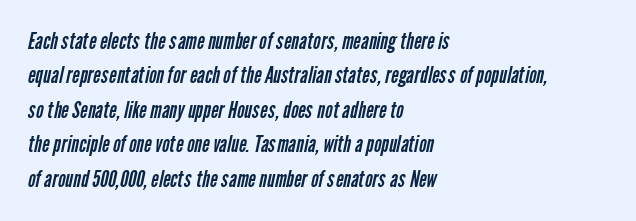
Q: Is the text bold? A: No.
Q: Is the text underlined? A: No.
Q: How is the paragraph aligned? A: Left-aligned.
Q: Is the spacing between letters normal or unusually wide? A: Normal.
Q: Is the spacing between lines tight, normal or loose? A: Normal.
